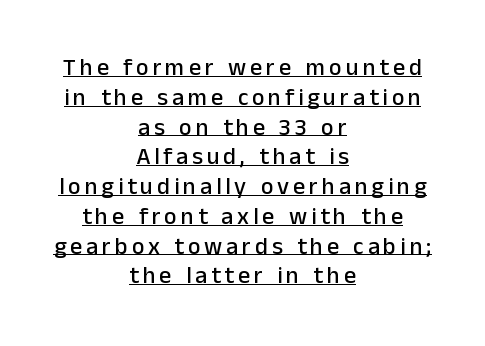
The image shows 24 px text type, upright; set centered, line spacing 1.24x, underlined.
